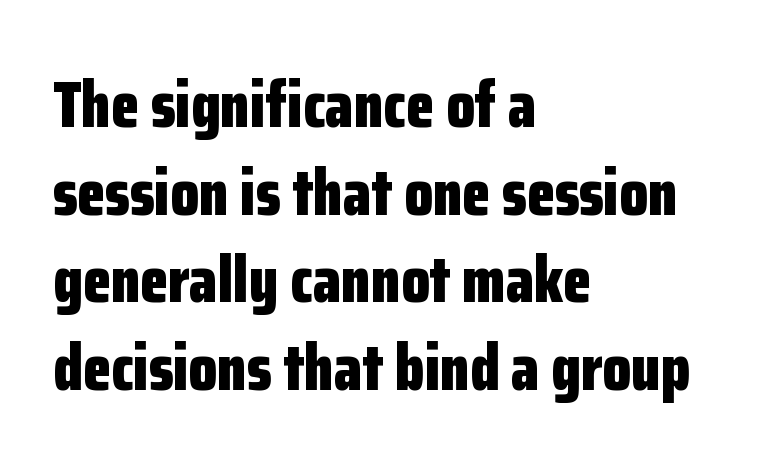
The image shows 65 px bold, condensed sans-serif type, upright; set left-aligned, normal line spacing (1.35x), normal letter spacing, not underlined; low stroke contrast and a medium x-height.
